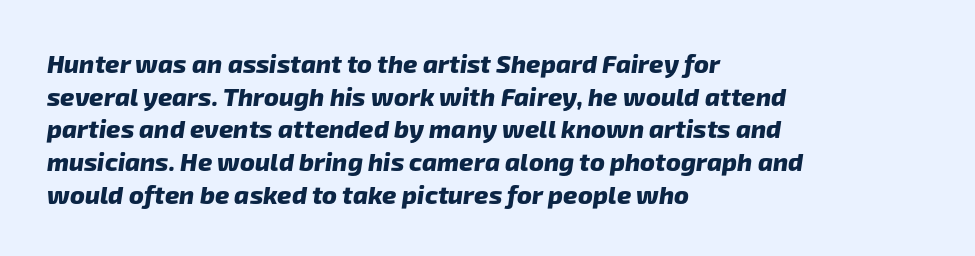
The image shows 25 px bold type; set left-aligned, normal line spacing (1.31x), normal letter spacing, not underlined.
